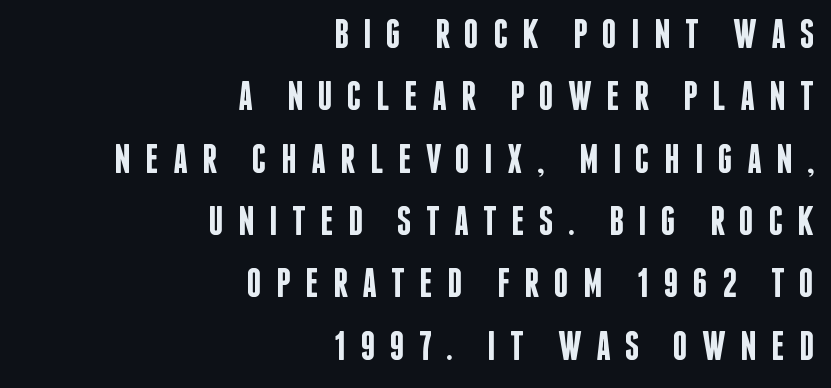
Letters rest on an invisible, unmarked baseline. A roman cut, with each character standing at attention. This sample uses a sans-serif face. Between one letter and the next there's a generous, obvious gap. As a designer I'd log this as weight 600, semibold.
